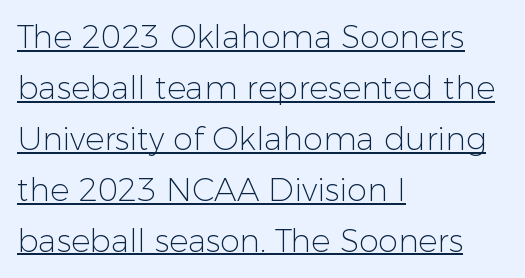
Q: Is the text bold? A: No.
Q: Is the text italic (slanted)? A: No, it is upright.
Q: Is the typeface a serif or a sans-serif typeface? A: Sans-serif.
Q: Is the text underlined? A: Yes.
Q: How is the paragraph aligned? A: Left-aligned.
Q: Is the spacing between letters normal or unusually wide? A: Normal.
Q: Is the spacing between lines tight, normal or loose? A: Normal.
Q: Width (condensed, normal, or wide)? A: Normal.
Q: Stroke contrast? A: Low.
Q: x-height? A: Medium.
Q: Monospaced? A: No.
